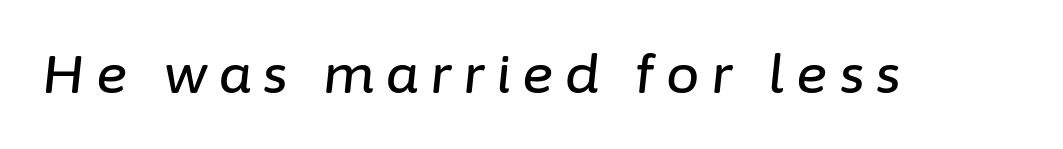
The image shows 53 px text type, italic (leaning right); set unusually wide letter spacing (+0.22 em), not underlined; low stroke contrast and a medium x-height.
